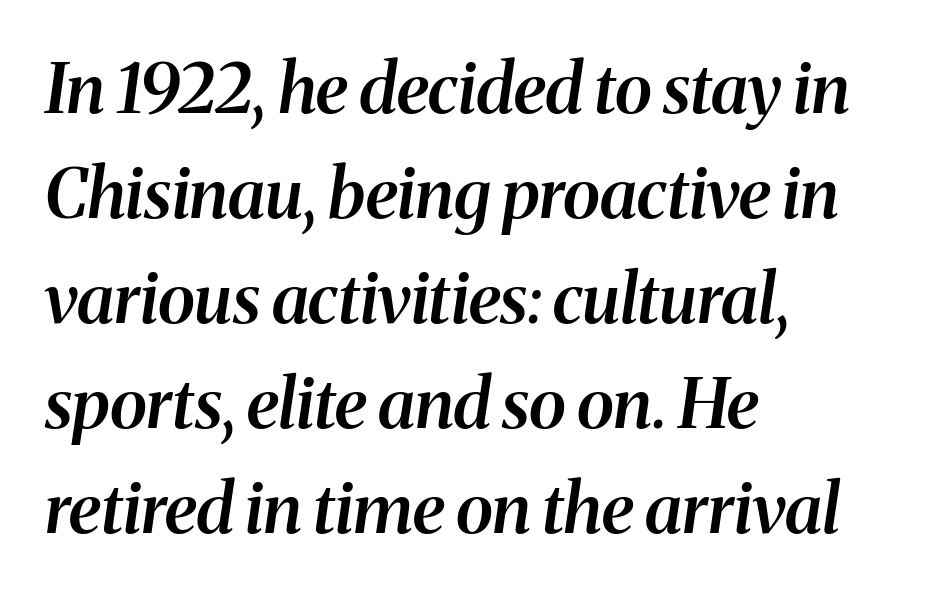
Q: Is the text bold? A: Semi-bold.
Q: Is the text italic (slanted)? A: Yes, it leans right by about 8 degrees.
Q: Is the typeface a serif or a sans-serif typeface? A: Serif.
Q: Is the text underlined? A: No.
Q: How is the paragraph aligned? A: Left-aligned.
Q: Is the spacing between letters normal or unusually wide? A: Normal.
Q: Is the spacing between lines tight, normal or loose? A: Normal.
Q: Width (condensed, normal, or wide)? A: Normal.
Q: Stroke contrast? A: Medium.
Q: x-height? A: Medium.
Q: Monospaced? A: No.
